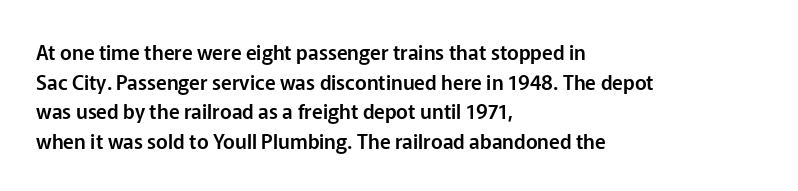
Q: Is the text italic (slanted)? A: No, it is upright.
Q: Is the text underlined? A: No.
Q: How is the paragraph aligned? A: Left-aligned.
Q: Is the spacing between letters normal or unusually wide? A: Normal.
Q: Is the spacing between lines tight, normal or loose? A: Normal.
